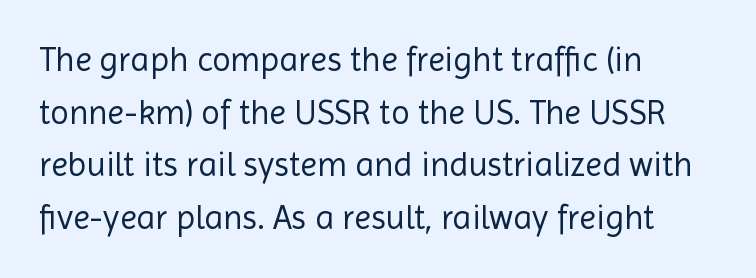
The image shows 34 px regular-weight sans-serif type, upright; set left-aligned, normal line spacing (1.55x), normal letter spacing, not underlined; a medium x-height.
